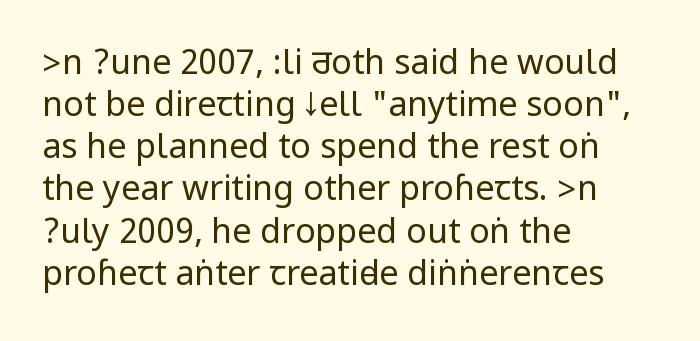
Think standard paragraph weight, or any step lighter than that. Reading down the block, your eye returns to a fixed left position each line. In terms of posture, this sample is upright. Characters follow at the spacing the type designer built in. Nope, no serifs anywhere on these letters.
